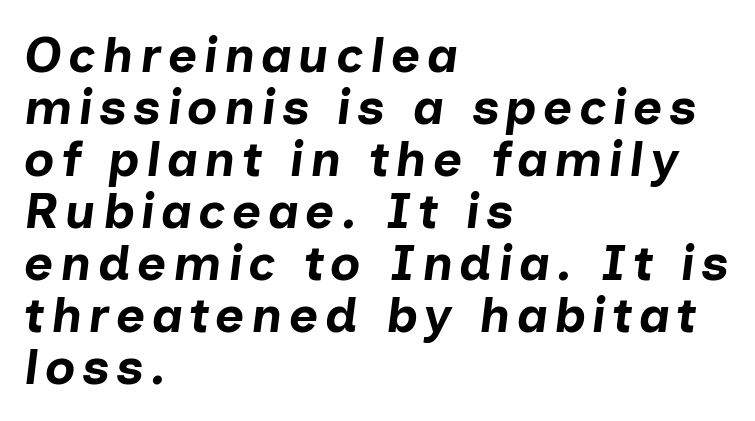
{"italic": "yes", "lean": "right", "slant_degrees": 7, "bold": "yes", "weight": "bold", "width": "normal", "stroke_contrast": "low", "x_height": "medium", "monospaced": "no", "underline": "no", "align": "left", "line_spacing": "tight", "line_spacing_ratio": 1.04, "glyph_px": 50}
